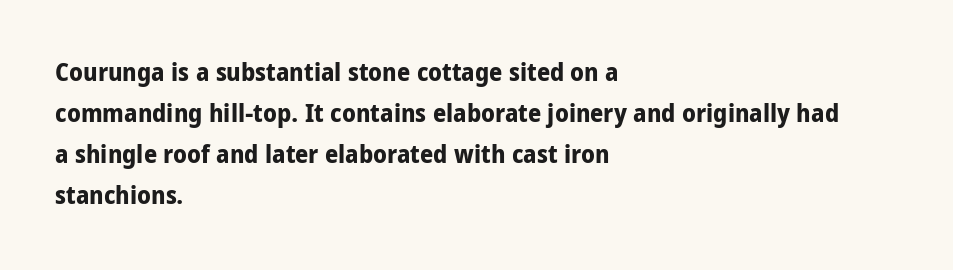
Standard letterfit; no display-style spreading of the glyphs. Compared with typical paragraphs, the rows here are spaced about the same. A bare baseline throughout the passage. Every stem runs plumb, perpendicular to the baseline. The typesetter chose a ragged-right arrangement here. The font is running at its bold setting.
